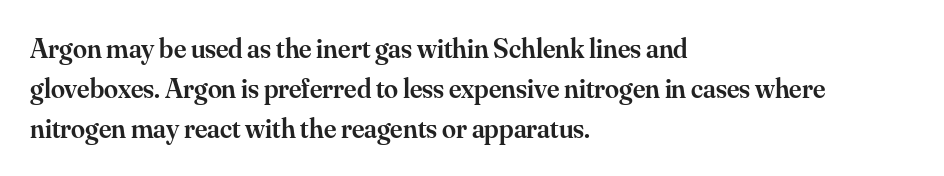
The image shows 28 px semibold serif type, upright; set left-aligned, normal line spacing (1.42x), normal letter spacing, not underlined; medium stroke contrast and a small x-height.
